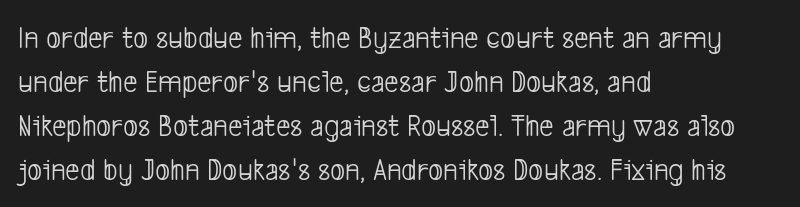
{"serif": "no", "bold": "no", "weight": "light", "width": "condensed", "stroke_contrast": "low", "x_height": "medium", "monospaced": "no", "underline": "no", "align": "left", "line_spacing": "normal", "line_spacing_ratio": 1.37, "letter_spacing": "normal", "letter_spacing_em": 0.0, "glyph_px": 32}
